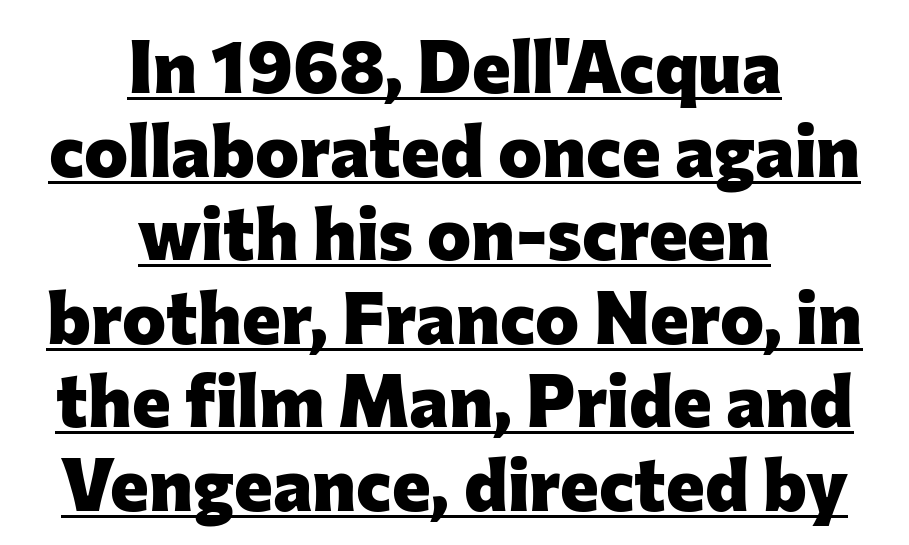
Q: Is the text bold? A: Yes.
Q: Is the text italic (slanted)? A: No, it is upright.
Q: Is the typeface a serif or a sans-serif typeface? A: Sans-serif.
Q: Is the text underlined? A: Yes.
Q: How is the paragraph aligned? A: Centered.
Q: Is the spacing between letters normal or unusually wide? A: Normal.
Q: Is the spacing between lines tight, normal or loose? A: Tight.
Q: Width (condensed, normal, or wide)? A: Normal.
Q: Stroke contrast? A: Low.
Q: x-height? A: Medium.
Q: Monospaced? A: No.
